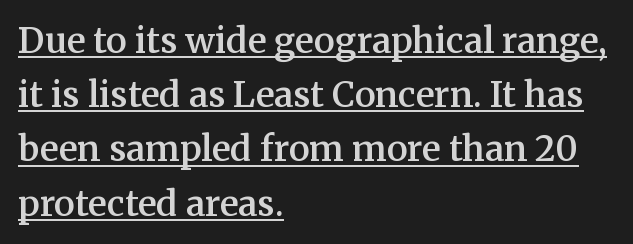
If you drew a line through each stem, it would be perfectly vertical. Teacher's note: observe the even left margin — that is flush-left alignment. Look at the stroke-to-counter ratio: somewhat heavy, a semibold. Whoever set this chose a conventional vertical rhythm. Characters follow at the spacing the type designer built in.
